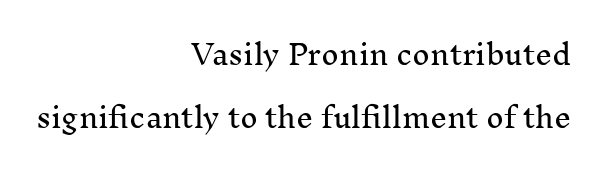
Q: Is the text italic (slanted)? A: No, it is upright.
Q: Is the text underlined? A: No.
Q: How is the paragraph aligned? A: Right-aligned.
Q: Is the spacing between letters normal or unusually wide? A: Normal.
Q: Is the spacing between lines tight, normal or loose? A: Loose.
